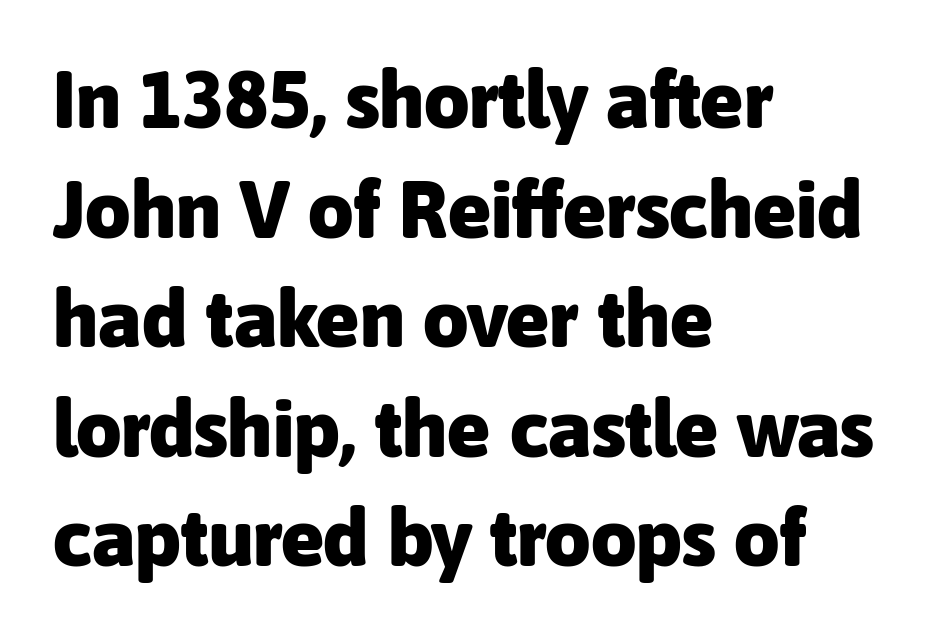
These lines are set flush left with a ragged right edge. Is the type bold? Yes — the strokes are clearly thick and heavy. Students, observe: this is what conventionally led text looks like. Does the type have serifs? No, each stem ends abruptly. Looks like regular typesetting: each glyph gets only the width it needs.
